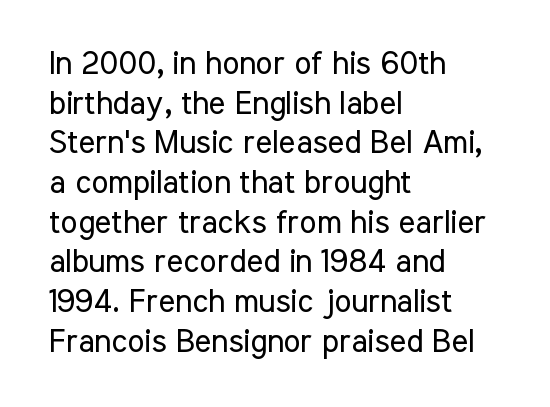
Here the glyphs are tracked normally, forming tight word shapes. Designer's note — italics off, roman on. Do the characters align in a grid? No, the font is proportional. Are there feet on the stems? There aren't — it's a sans.
